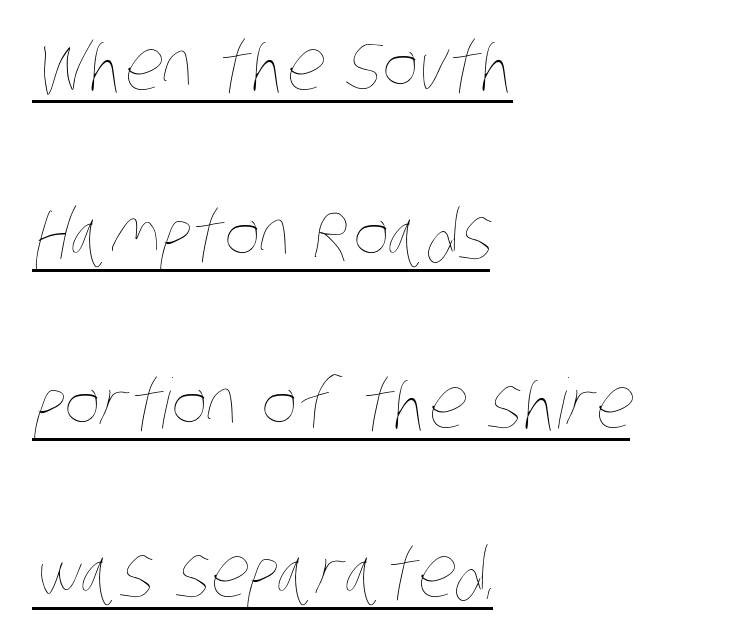
{"bold": "no", "weight": "thin", "width": "condensed", "stroke_contrast": "low", "x_height": "large", "monospaced": "no", "underline": "yes", "align": "left", "line_spacing": "loose", "line_spacing_ratio": 2.45, "letter_spacing": "normal", "letter_spacing_em": 0.0, "glyph_px": 69}
